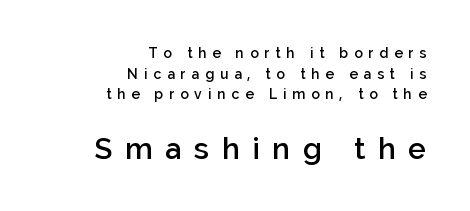
Q: Is the text bold? A: Semi-bold.
Q: Is the text italic (slanted)? A: No, it is upright.
Q: Is the typeface a serif or a sans-serif typeface? A: Sans-serif.
Q: Is the text underlined? A: No.
Q: How is the paragraph aligned? A: Right-aligned.
Q: Is the spacing between letters normal or unusually wide? A: Unusually wide.
Q: Is the spacing between lines tight, normal or loose? A: Normal.
Q: Which block of text is set in a larger size, the first (top) or the second (bottom)? A: The second (bottom) one.
Q: Width (condensed, normal, or wide)? A: Normal.
Q: Stroke contrast? A: Low.
Q: x-height? A: Medium.
Q: Monospaced? A: No.
